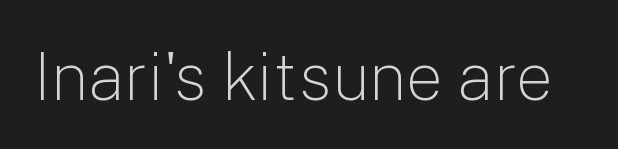
Type without underlining. Stem width sits at or under what a default text font uses. Think of a printed novel: that variable character pitch is what you see here. This is sans-serif lettering, the kind often seen on screens and signage.
